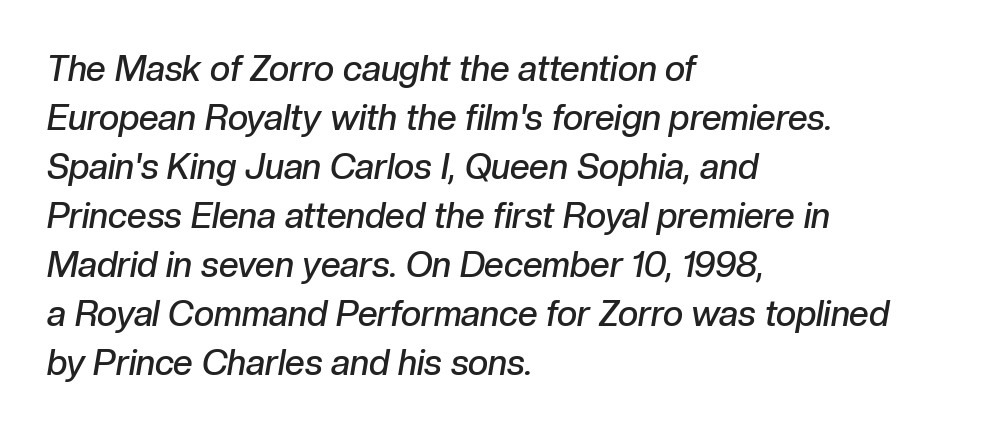
The image shows 35 px semibold type, italic (leaning right); set left-aligned, normal line spacing (1.4x), normal letter spacing, not underlined; low stroke contrast and a medium x-height.
